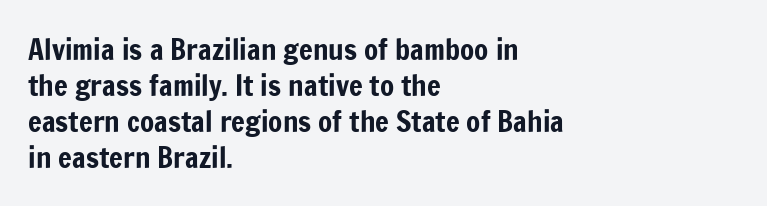
Q: Is the text italic (slanted)? A: No, it is upright.
Q: Is the typeface a serif or a sans-serif typeface? A: Sans-serif.
Q: Is the text underlined? A: No.
Q: How is the paragraph aligned? A: Left-aligned.
Q: Is the spacing between letters normal or unusually wide? A: Normal.
Q: Width (condensed, normal, or wide)? A: Condensed.
Q: Stroke contrast? A: Low.
Q: x-height? A: Medium.
Q: Monospaced? A: No.
